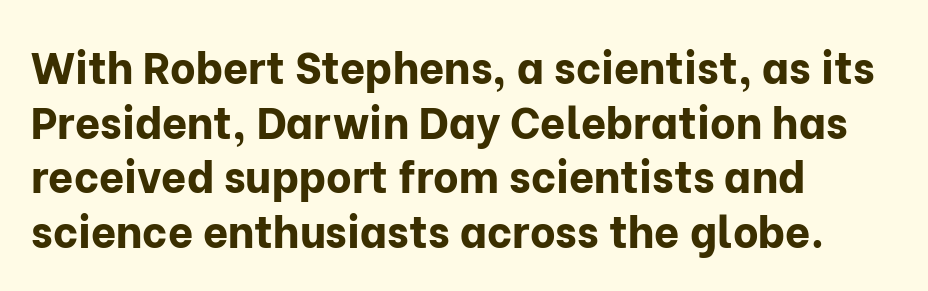
{"serif": "no", "italic": "no", "bold": "yes", "weight": "bold", "width": "normal", "stroke_contrast": "low", "x_height": "medium", "monospaced": "no", "underline": "no", "align": "left", "line_spacing_ratio": 1.24, "letter_spacing": "normal", "letter_spacing_em": 0.0, "glyph_px": 44}
